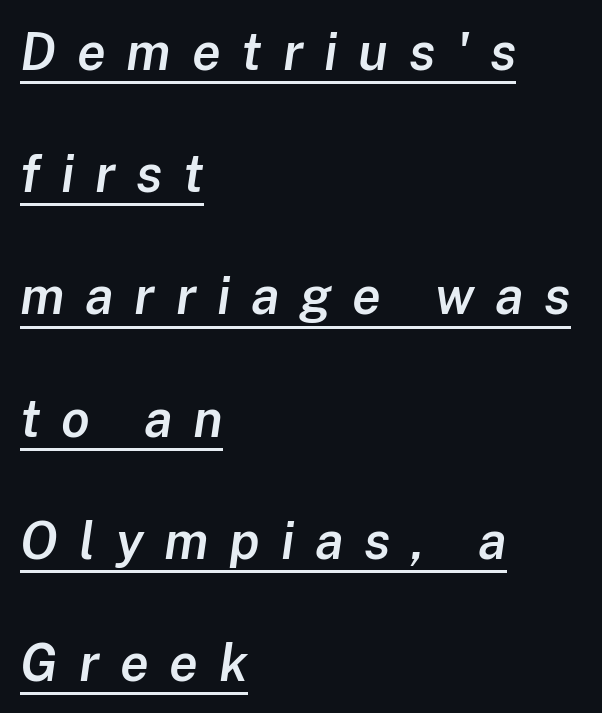
Q: Is the text bold? A: Semi-bold.
Q: Is the text italic (slanted)? A: Yes, it leans right by about 8 degrees.
Q: Is the text underlined? A: Yes.
Q: How is the paragraph aligned? A: Left-aligned.
Q: Is the spacing between letters normal or unusually wide? A: Unusually wide.
Q: Is the spacing between lines tight, normal or loose? A: Loose.
Q: Width (condensed, normal, or wide)? A: Normal.
Q: Stroke contrast? A: Low.
Q: x-height? A: Medium.
Q: Monospaced? A: No.
